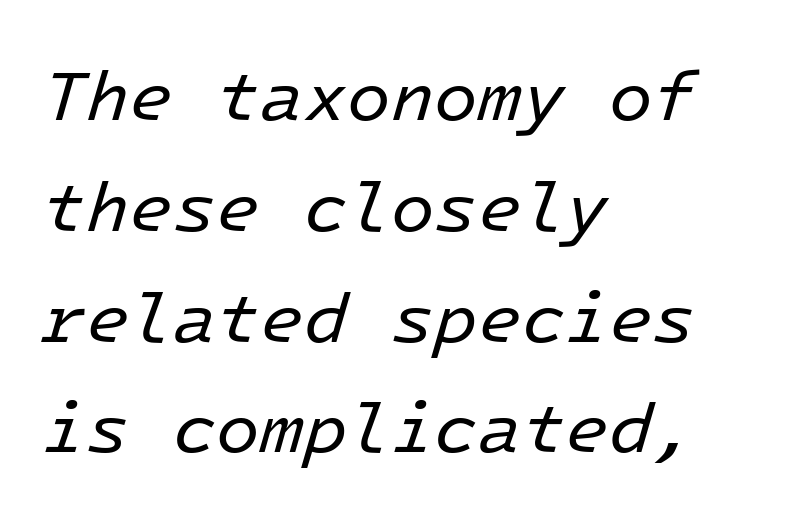
{"italic": "yes", "lean": "right", "slant_degrees": 16, "bold": "no", "weight": "regular", "width": "normal", "stroke_contrast": "low", "x_height": "medium", "monospaced": "yes", "underline": "no", "align": "left", "line_spacing": "normal", "line_spacing_ratio": 1.56, "letter_spacing": "normal", "letter_spacing_em": 0.0, "glyph_px": 71}
